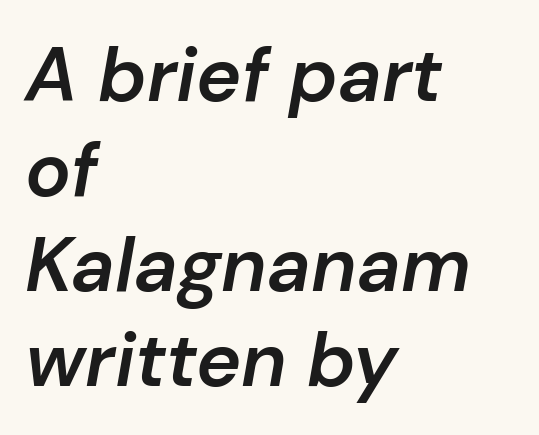
Q: Is the text bold? A: Semi-bold.
Q: Is the text italic (slanted)? A: Yes, it leans right by about 10 degrees.
Q: Is the text underlined? A: No.
Q: How is the paragraph aligned? A: Left-aligned.
Q: Is the spacing between letters normal or unusually wide? A: Normal.
Q: Is the spacing between lines tight, normal or loose? A: Normal.
Q: Width (condensed, normal, or wide)? A: Normal.
Q: Stroke contrast? A: Low.
Q: x-height? A: Medium.
Q: Monospaced? A: No.
